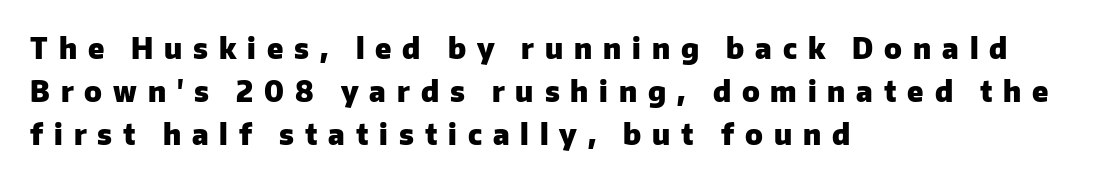
The image shows 28 px heavy sans-serif type, upright; set left-aligned, normal line spacing (1.54x), unusually wide letter spacing (+0.39 em), not underlined; low stroke contrast and a medium x-height.
